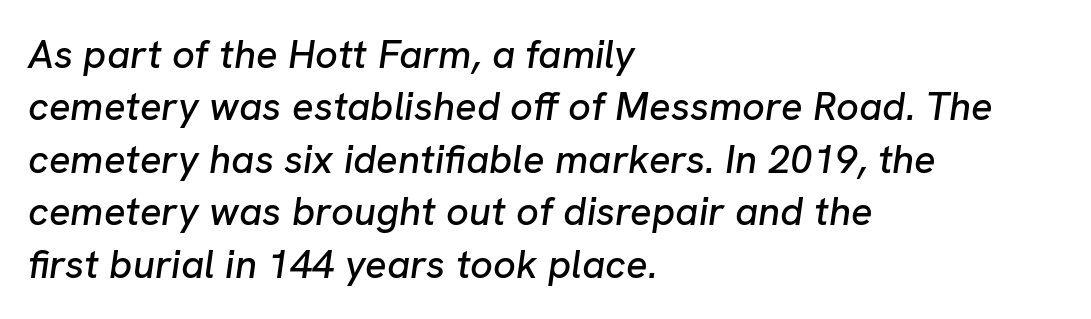
The image shows 40 px text type, italic (leaning right); set left-aligned, normal line spacing (1.31x), normal letter spacing, not underlined; low stroke contrast and a medium x-height.
